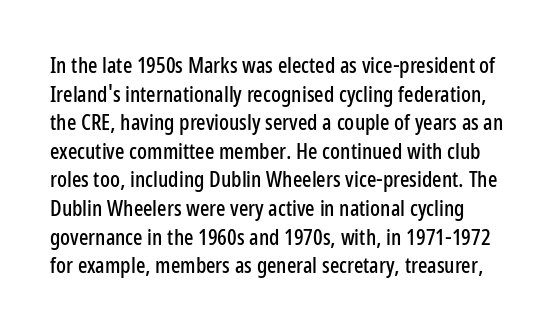
The image shows 22 px text type, upright; set normal line spacing (1.3x), normal letter spacing, not underlined.
